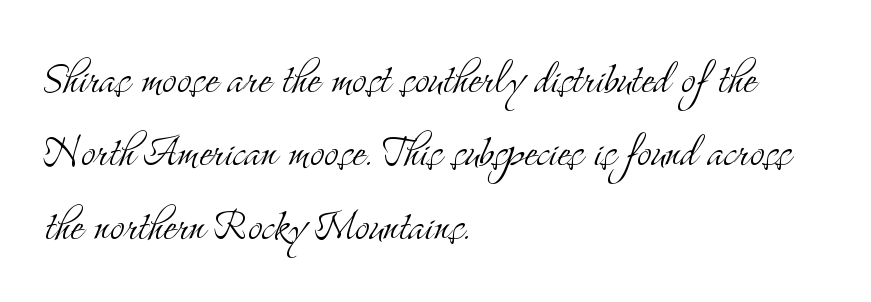
Q: Is the text bold? A: No.
Q: Is the text italic (slanted)? A: Yes.
Q: Is the typeface a serif or a sans-serif typeface? A: Serif.
Q: Is the text underlined? A: No.
Q: How is the paragraph aligned? A: Left-aligned.
Q: Is the spacing between letters normal or unusually wide? A: Normal.
Q: Is the spacing between lines tight, normal or loose? A: Normal.
Q: Width (condensed, normal, or wide)? A: Condensed.
Q: Stroke contrast? A: Medium.
Q: x-height? A: Small.
Q: Monospaced? A: No.
